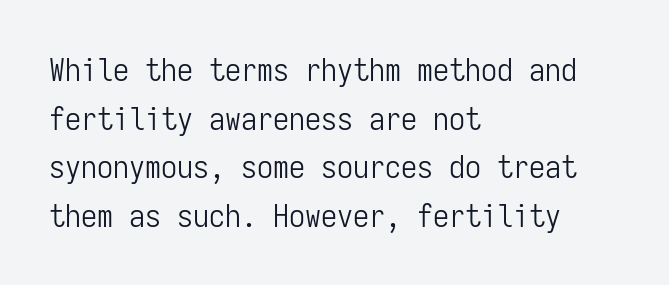
The image shows 32 px light, condensed sans-serif type, upright, monospaced; set left-aligned, normal line spacing (1.52x), normal letter spacing, not underlined; low stroke contrast and a medium x-height.
